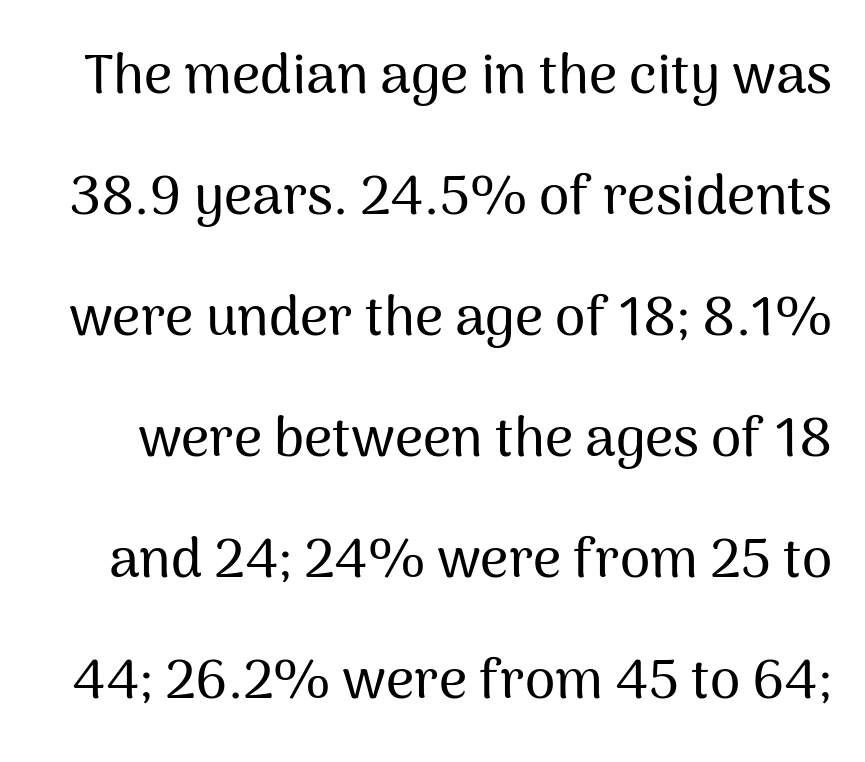
Q: Is the text italic (slanted)? A: No, it is upright.
Q: Is the typeface a serif or a sans-serif typeface? A: Sans-serif.
Q: Is the text underlined? A: No.
Q: Is the spacing between letters normal or unusually wide? A: Normal.
Q: Is the spacing between lines tight, normal or loose? A: Loose.
Q: Width (condensed, normal, or wide)? A: Normal.
Q: Stroke contrast? A: Medium.
Q: x-height? A: Medium.
Q: Monospaced? A: No.
